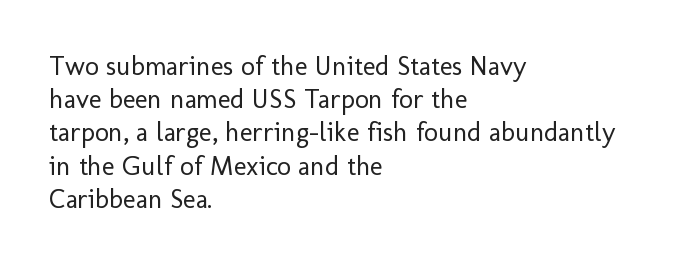
The image shows 27 px text type, upright; set left-aligned, line spacing 1.23x, normal letter spacing, not underlined.
